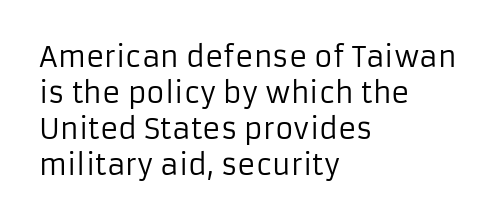
{"serif": "no", "italic": "no", "bold": "no", "weight": "regular", "width": "normal", "stroke_contrast": "low", "x_height": "medium", "monospaced": "no", "underline": "no", "align": "left", "line_spacing": "normal", "line_spacing_ratio": 1.29, "letter_spacing": "normal", "letter_spacing_em": 0.0, "glyph_px": 28}
